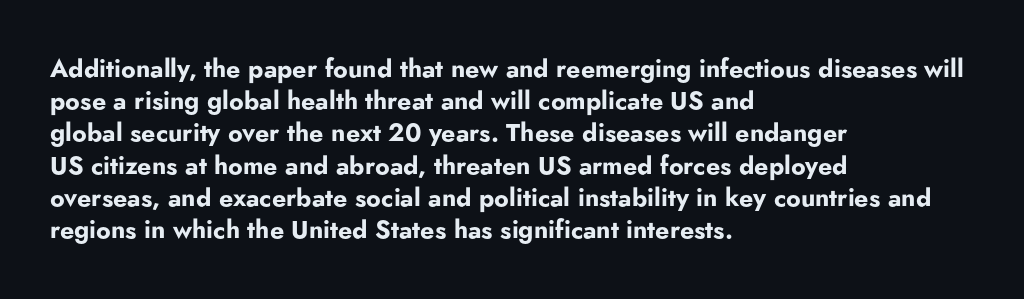
{"italic": "no", "bold": "yes", "underline": "no", "align": "left", "line_spacing": "normal", "line_spacing_ratio": 1.29, "letter_spacing": "normal", "letter_spacing_em": 0.0, "glyph_px": 25}
